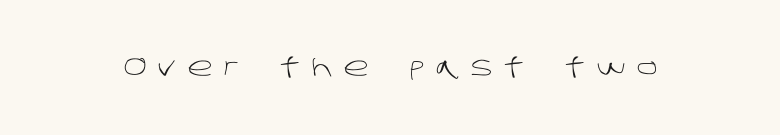
Q: Is the text bold? A: No.
Q: Is the text underlined? A: No.
Q: Is the spacing between letters normal or unusually wide? A: Unusually wide.
